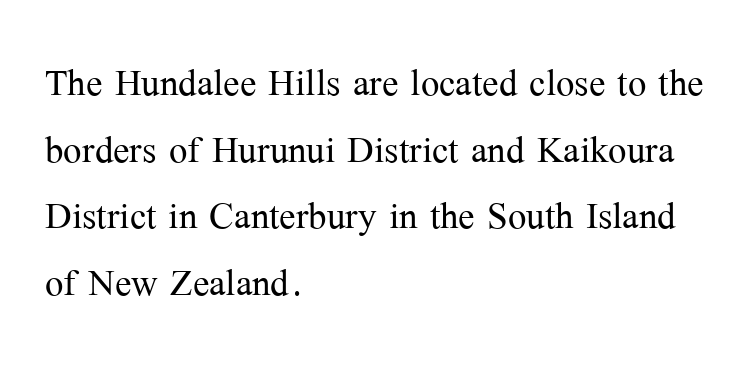
Q: Is the text bold? A: No.
Q: Is the text italic (slanted)? A: No, it is upright.
Q: Is the typeface a serif or a sans-serif typeface? A: Serif.
Q: Is the text underlined? A: No.
Q: How is the paragraph aligned? A: Left-aligned.
Q: Is the spacing between letters normal or unusually wide? A: Normal.
Q: Is the spacing between lines tight, normal or loose? A: Normal.
Q: Width (condensed, normal, or wide)? A: Normal.
Q: Stroke contrast? A: Medium.
Q: x-height? A: Medium.
Q: Monospaced? A: No.
